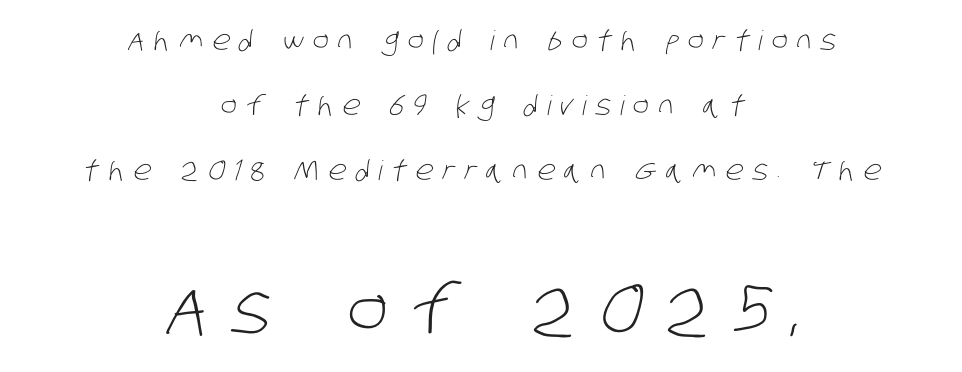
Q: Is the text bold? A: No.
Q: Is the typeface a serif or a sans-serif typeface? A: Sans-serif.
Q: Is the text underlined? A: No.
Q: How is the paragraph aligned? A: Centered.
Q: Is the spacing between letters normal or unusually wide? A: Unusually wide.
Q: Is the spacing between lines tight, normal or loose? A: Loose.
Q: Which block of text is set in a larger size, the first (top) or the second (bottom)? A: The second (bottom) one.
Q: Width (condensed, normal, or wide)? A: Condensed.
Q: Stroke contrast? A: Low.
Q: x-height? A: Large.
Q: Monospaced? A: No.
